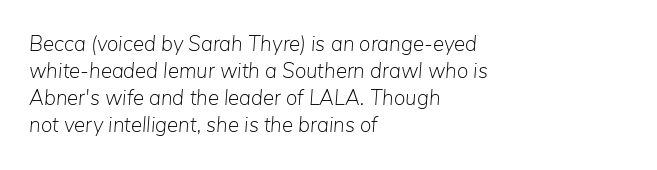
Q: Is the text bold? A: No.
Q: Is the text italic (slanted)? A: Yes, it leans right by about 5 degrees.
Q: Is the text underlined? A: No.
Q: How is the paragraph aligned? A: Left-aligned.
Q: Is the spacing between letters normal or unusually wide? A: Normal.
Q: Is the spacing between lines tight, normal or loose? A: Normal.
